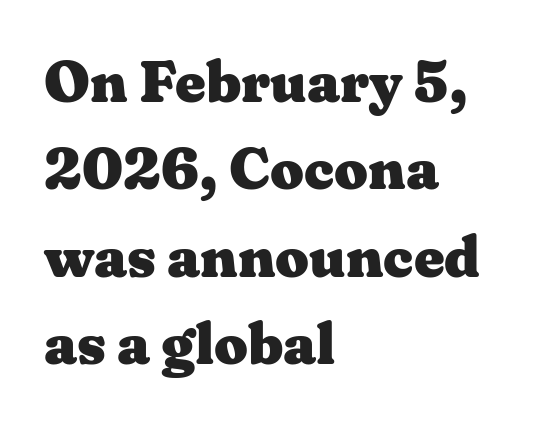
The image shows 59 px heavy, wide serif type, upright; set left-aligned, normal line spacing (1.48x), normal letter spacing, not underlined; medium stroke contrast and a medium x-height.
